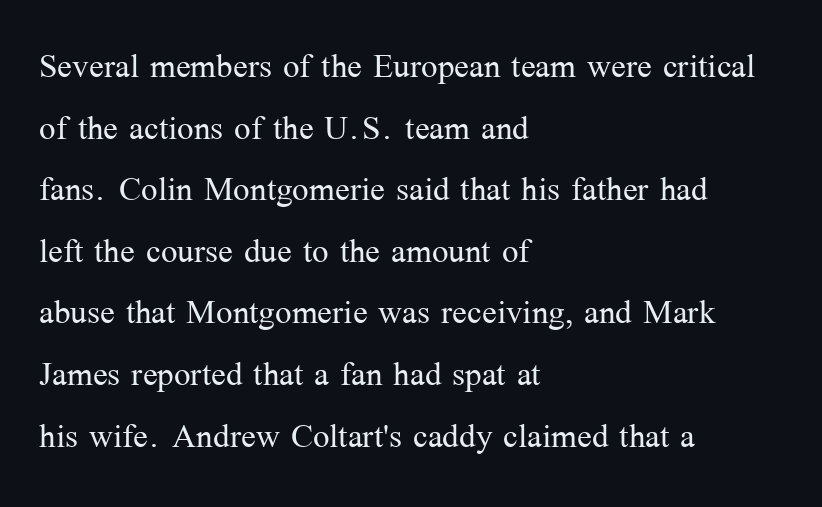
This sample is left-justified, so line endings fall wherever the words run out. On a weight scale, this lands at 450 or below. The space directly below the letters is spotless. A typesetter would mark this as roman, not italic.
